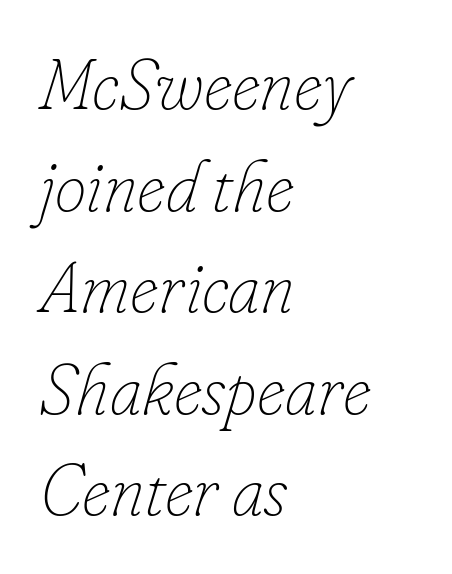
Q: Is the text bold? A: No.
Q: Is the text italic (slanted)? A: Yes, it leans right by about 16 degrees.
Q: Is the text underlined? A: No.
Q: How is the paragraph aligned? A: Left-aligned.
Q: Is the spacing between letters normal or unusually wide? A: Normal.
Q: Is the spacing between lines tight, normal or loose? A: Normal.
Q: Width (condensed, normal, or wide)? A: Normal.
Q: Stroke contrast? A: Low.
Q: x-height? A: Small.
Q: Monospaced? A: No.
